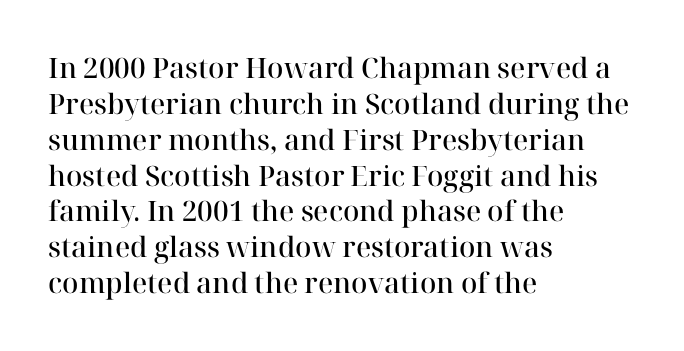
{"serif": "yes", "italic": "no", "bold": "semi", "weight": "semibold", "width": "normal", "stroke_contrast": "high", "x_height": "medium", "monospaced": "no", "underline": "no", "align": "left", "line_spacing": "normal", "line_spacing_ratio": 1.28, "letter_spacing": "normal", "letter_spacing_em": 0.0, "glyph_px": 28}
